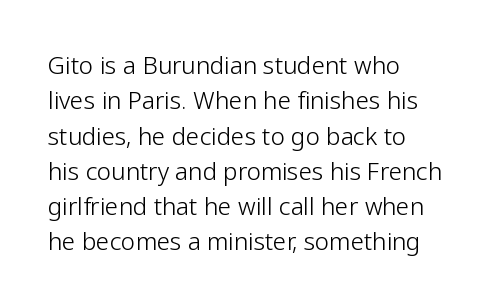
Tracking value appears to be zero — textbook default spacing. Posture: straight, roman, zero tilt. Leftover space on each line is placed entirely after the last word. This is not heavy type; no bold has been used.
